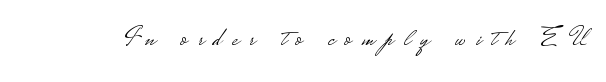
The words here are not underlined. How are the letters spaced? Widely, with obvious added tracking. On a weight scale, this lands at 450 or below.
